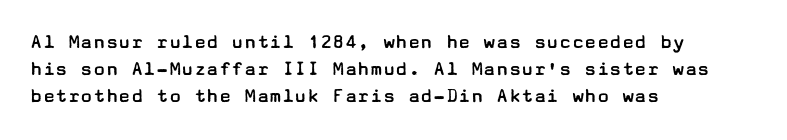
{"italic": "no", "bold": "no", "underline": "no", "align": "left", "line_spacing": "normal", "line_spacing_ratio": 1.29, "letter_spacing": "normal", "letter_spacing_em": 0.0, "glyph_px": 21}
